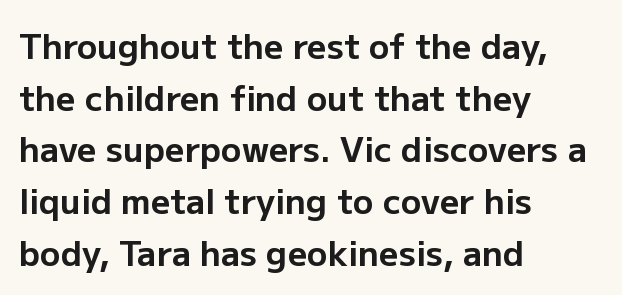
The image shows 34 px bold sans-serif type, upright; set left-aligned, normal line spacing (1.52x), normal letter spacing, not underlined; low stroke contrast and a medium x-height.
